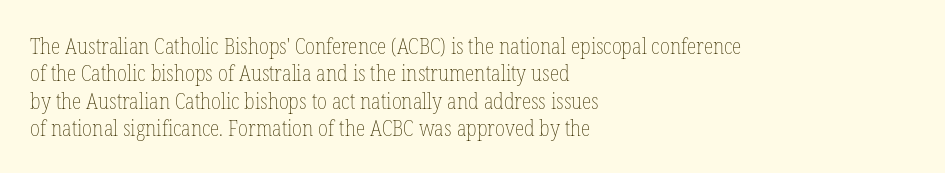
{"italic": "no", "bold": "no", "underline": "no", "align": "left", "line_spacing_ratio": 1.24, "letter_spacing": "normal", "letter_spacing_em": 0.0, "glyph_px": 22}
